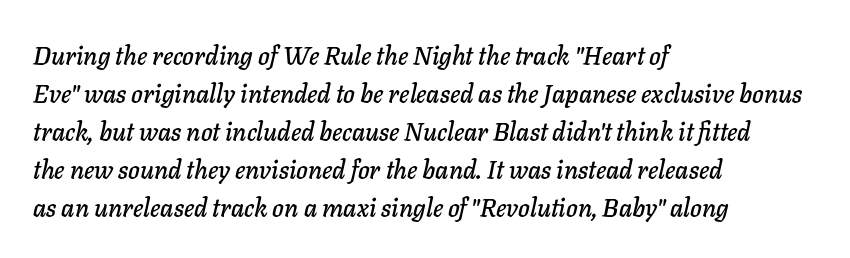
Compared with typical paragraphs, the rows here are spaced about the same. Visually the block forms a straight wall on the left and a jagged coastline on the right. How are the letters spaced? Ordinarily, with no added tracking. Does the lettering tilt? It does — this is italic.
